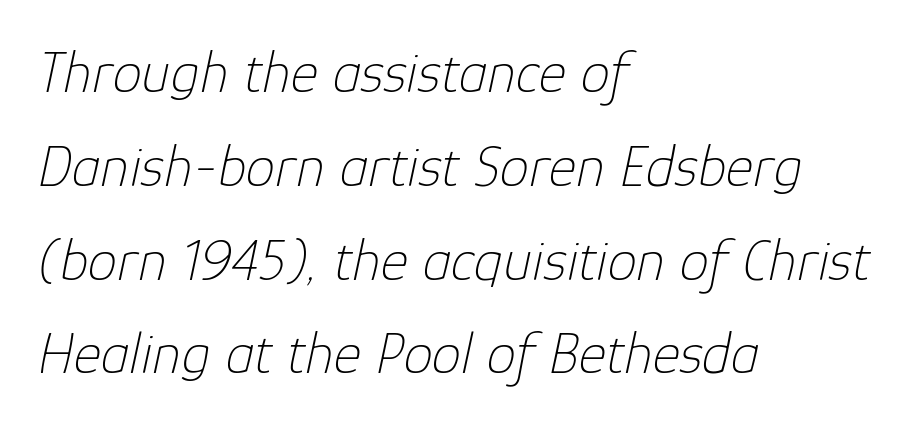
You could not count columns in this text — the font is proportionally spaced. The whole block is typeset with a tilt. Compared with typical body copy, the letter spacing here is the same. No letter is thick-stroked: the sample isn't bold. What's the leading like? Ordinary, nothing unusual. Reading down the block, your eye returns to a fixed left position each line.
